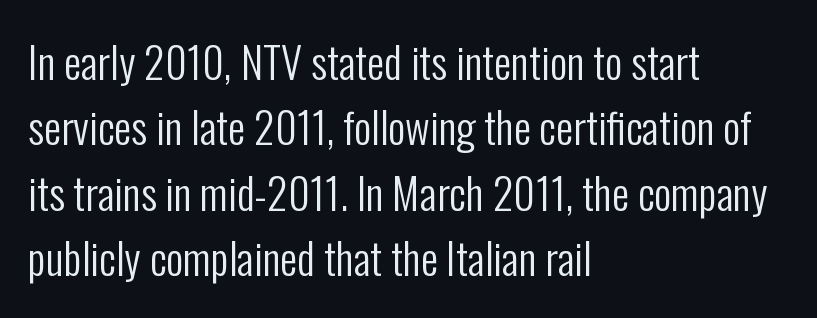
Vertical stems look standard width or narrower in stroke. Leading: standard. The strip under each line holds only bare page. Upright lettering throughout. Compared with a centered layout, this one pins lines to the left instead. The tracking reads as untouched default to a designer's eye.
